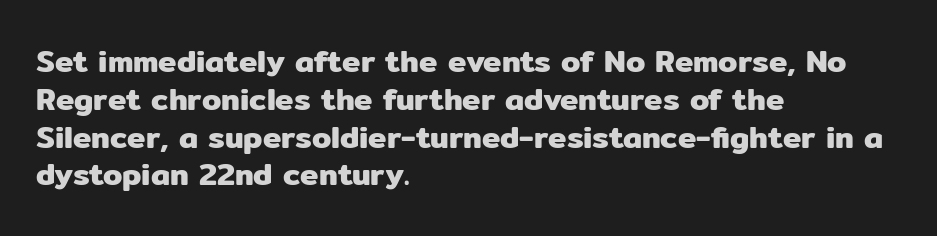
{"serif": "no", "italic": "no", "width": "normal", "stroke_contrast": "low", "x_height": "medium", "monospaced": "no", "underline": "no", "align": "left", "line_spacing_ratio": 1.22, "letter_spacing": "normal", "letter_spacing_em": 0.0, "glyph_px": 31}
